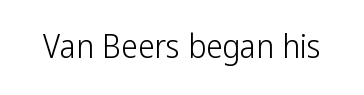
{"serif": "no", "italic": "no", "bold": "no", "weight": "light", "width": "condensed", "stroke_contrast": "low", "x_height": "medium", "monospaced": "no", "underline": "no", "letter_spacing": "normal", "letter_spacing_em": 0.0, "glyph_px": 33}
